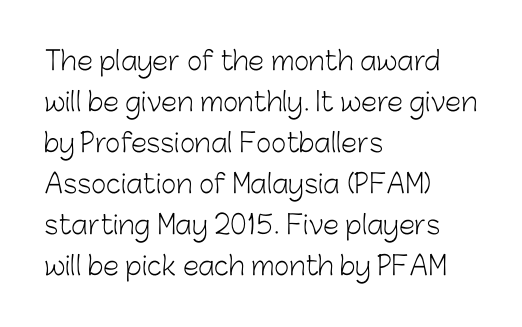
The image shows 26 px text type, upright; set left-aligned, normal line spacing (1.58x), normal letter spacing, not underlined.
